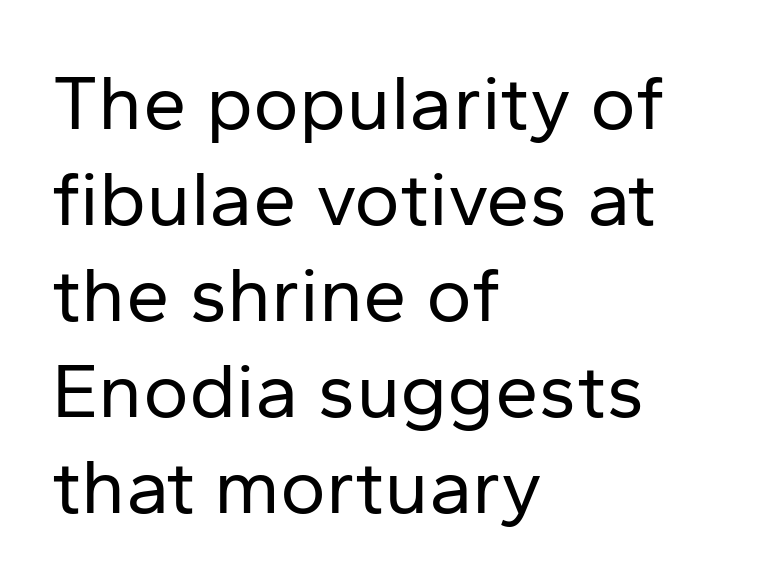
The passage shown is typed in a proportional face where columns would drift. Note: no serifs on the glyphs. Heft: none added — not bold. Each row of text sits above clean, open space.
